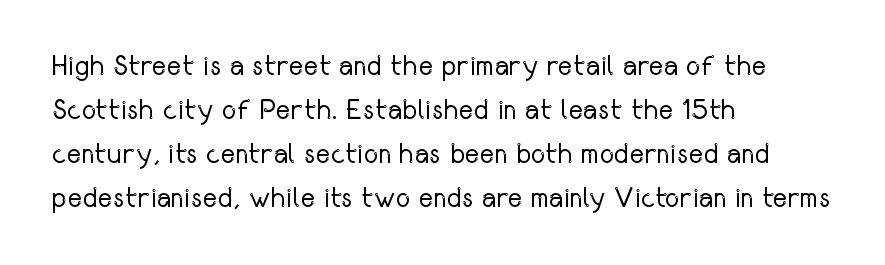
Look at the tracking — it's just the regular setting, nothing added. Any mark beneath the type? The region is blank. No letter is thick-stroked: the sample isn't bold. Regarding leading, the lines here are spaced in the standard way. Teacher's note: observe the even left margin — that is flush-left alignment. This is sans-serif lettering, the kind often seen on screens and signage.
